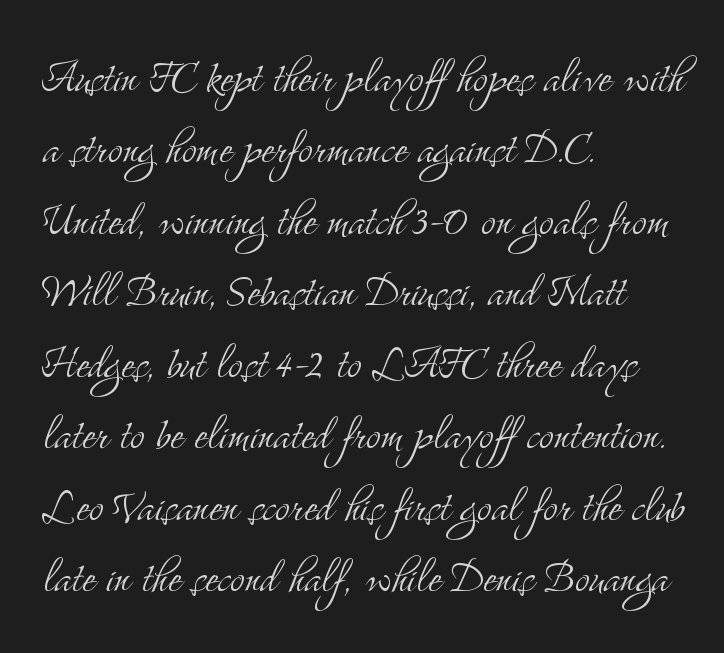
Glance below the letters and you will spot only blank space. The passage shown has conventional tracking throughout. The font family rendered here belongs to the serif group. The characters are drawn with everyday or finer stroke widths.
